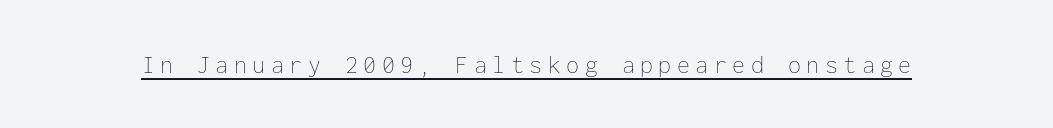
{"italic": "no", "bold": "no", "underline": "yes", "letter_spacing": "wide", "letter_spacing_em": 0.21, "glyph_px": 26}
